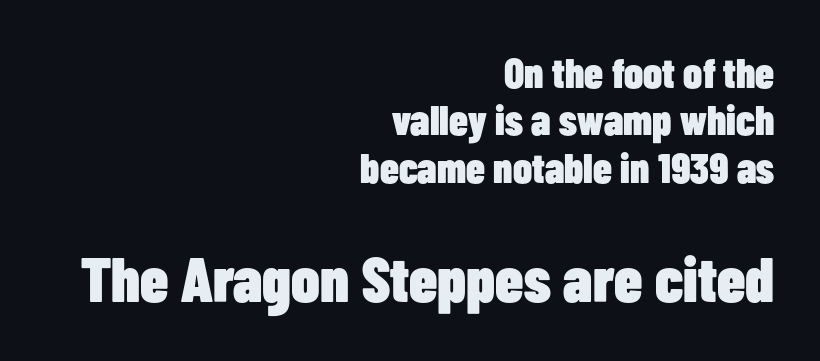
{"serif": "no", "italic": "no", "bold": "yes", "weight": "heavy", "width": "condensed", "stroke_contrast": "low", "x_height": "medium", "monospaced": "no", "underline": "no", "align": "right", "line_spacing": "tight", "line_spacing_ratio": 1.13, "letter_spacing": "normal", "letter_spacing_em": 0.0, "larger_block": "second", "size_ratio": 1.5, "glyph_px": 63}
